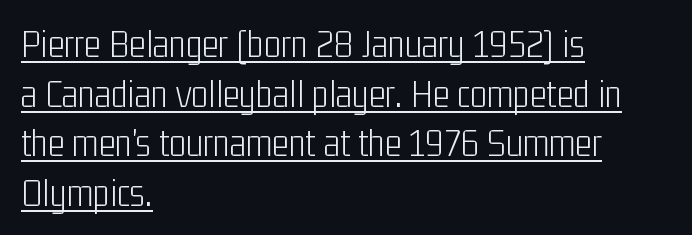
Varying glyph widths throughout — classic text-font behaviour. Caption: multi-line text, flush left, ragged right. The lettering is marked with a stroke running underneath it. Serif or sans? Sans — the stroke terminals are bare.
